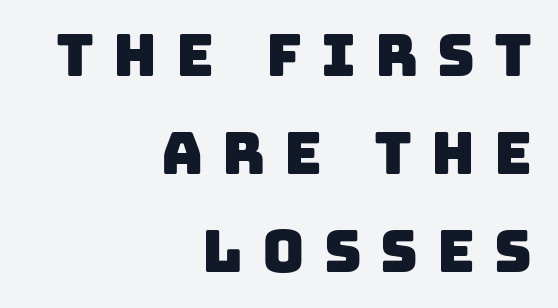
The strip under each line holds only bare page. Each letter keeps its own natural width here, so spacing adapts to shape. The passage is arranged like a letterhead date or caption credit — flush right. In terms of letterspacing, this is a distinctly airy, spread setting. The rendering uses a moderate line-height, typical for paragraphs.
